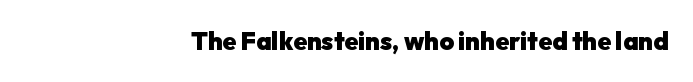
{"italic": "no", "bold": "yes", "underline": "no", "align": "right", "letter_spacing": "normal", "letter_spacing_em": 0.0, "glyph_px": 25}
